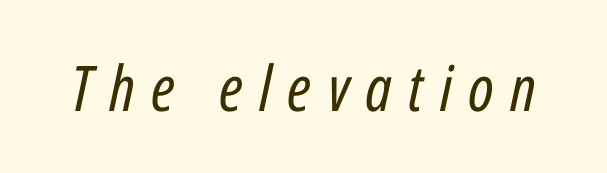
{"italic": "yes", "lean": "right", "slant_degrees": 12, "bold": "no", "weight": "regular", "width": "condensed", "stroke_contrast": "low", "x_height": "medium", "monospaced": "no", "underline": "no", "letter_spacing": "wide", "letter_spacing_em": 0.26, "glyph_px": 63}
